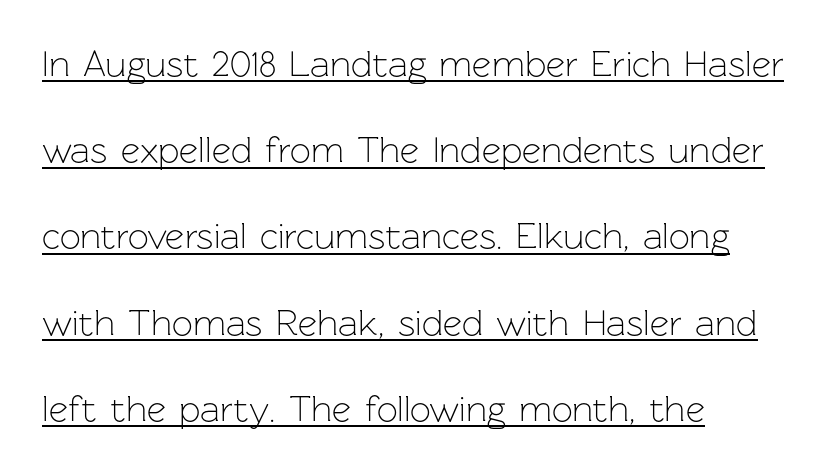
Nothing heavy about these letters — not bold at all. The designer dialed line spacing up above the default. Glyph-to-glyph distance matches everyday printed text. Has an underline been added? It has.
